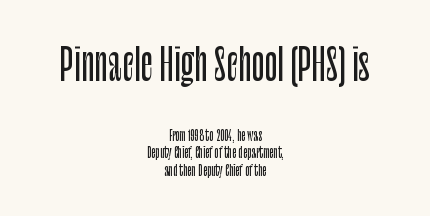
{"serif": "no", "italic": "no", "width": "condensed", "stroke_contrast": "low", "x_height": "large", "monospaced": "no", "underline": "no", "align": "center", "line_spacing": "normal", "line_spacing_ratio": 1.26, "letter_spacing": "normal", "letter_spacing_em": 0.0, "larger_block": "first", "size_ratio": 3.07, "glyph_px": 43}
